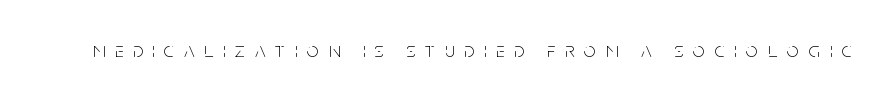
The image shows 21 px text type, upright; set unusually wide letter spacing (+0.47 em), not underlined.
